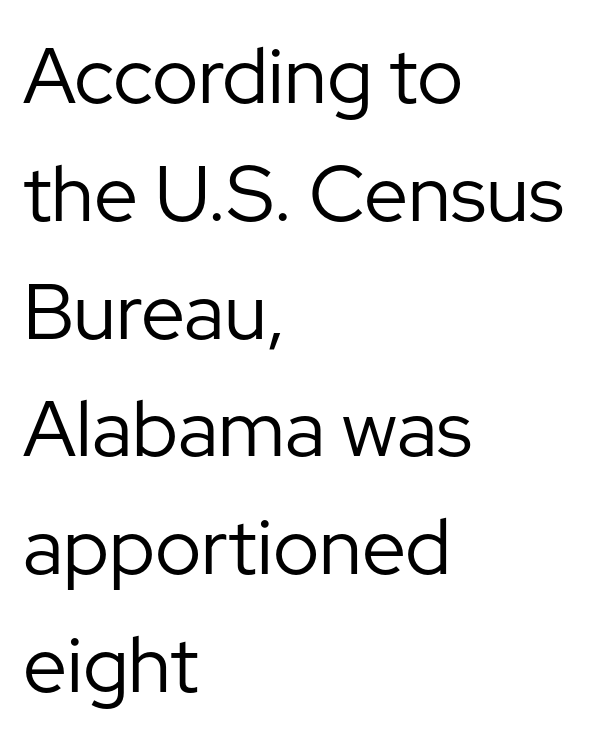
Each letter's strokes conclude bluntly, with no projecting serifs. Think of a printed novel: that variable character pitch is what you see here. Check the space under the baseline: it is left empty. If you drew a line through each stem, it would be perfectly vertical. These lines sit exactly where default settings would place them.
